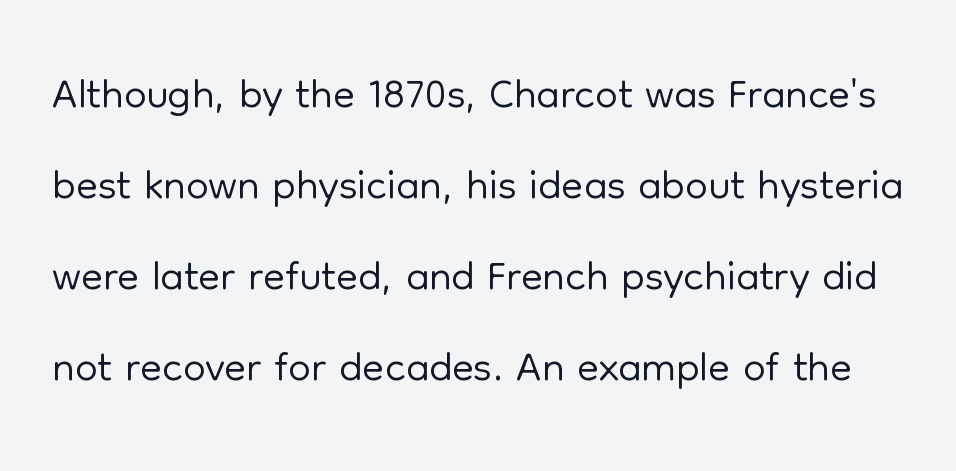
The image shows 64 px light sans-serif type, upright; set normal line spacing (1.42x), normal letter spacing, not underlined; low stroke contrast and a medium x-height.
